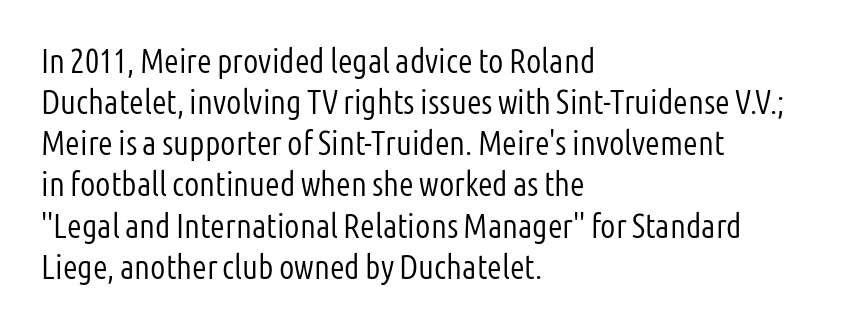
Horizontally, the lines are justified to the leading edge only. Do the characters align in a grid? No, the font is proportional. The space directly below the letters is spotless. This is sans-serif lettering, the kind often seen on screens and signage.
